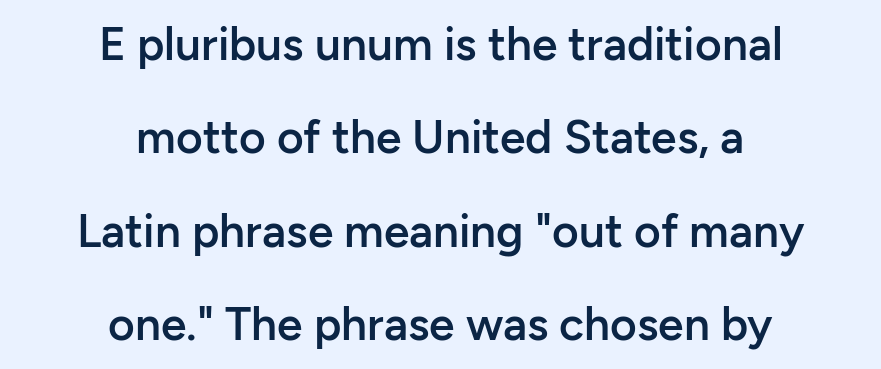
{"serif": "no", "italic": "no", "bold": "semi", "weight": "semibold", "width": "normal", "stroke_contrast": "low", "x_height": "medium", "monospaced": "no", "underline": "no", "align": "center", "line_spacing": "loose", "line_spacing_ratio": 2.03, "letter_spacing": "normal", "letter_spacing_em": 0.0, "glyph_px": 46}
